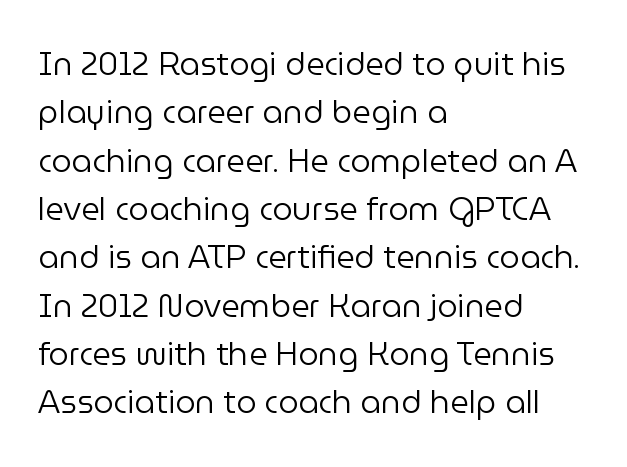
The rendering anchors every line to the left-hand side. Weight: regular or lighter. No italicization has been applied; the sample stays upright. Unlike a traditional serif, this face leaves its strokes unadorned. Underline: absent. Spacing verdict: proportional, widths tailored to each character.
